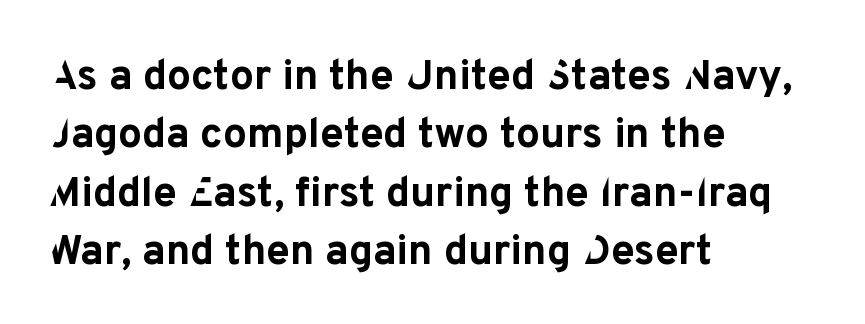
Q: Is the text bold? A: Yes.
Q: Is the text italic (slanted)? A: No, it is upright.
Q: Is the typeface a serif or a sans-serif typeface? A: Sans-serif.
Q: Is the text underlined? A: No.
Q: How is the paragraph aligned? A: Left-aligned.
Q: Is the spacing between letters normal or unusually wide? A: Normal.
Q: Is the spacing between lines tight, normal or loose? A: Normal.
Q: Width (condensed, normal, or wide)? A: Normal.
Q: Stroke contrast? A: Low.
Q: x-height? A: Medium.
Q: Monospaced? A: No.
